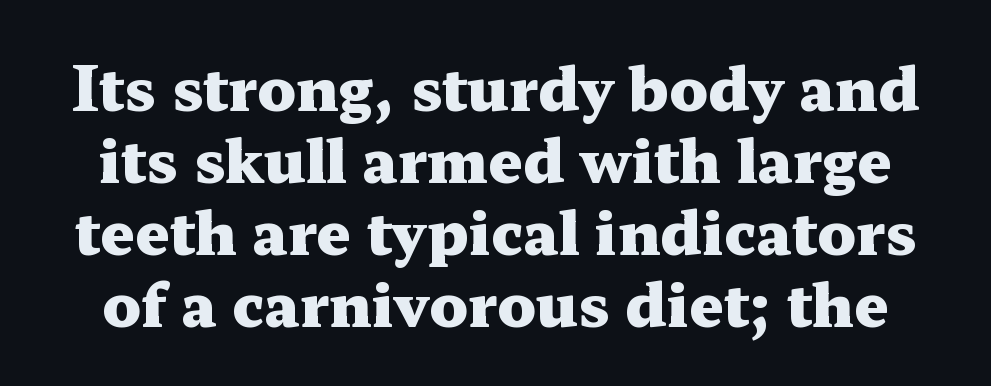
Q: Is the text bold? A: Yes.
Q: Is the text italic (slanted)? A: No, it is upright.
Q: Is the typeface a serif or a sans-serif typeface? A: Serif.
Q: Is the text underlined? A: No.
Q: Is the spacing between letters normal or unusually wide? A: Normal.
Q: Width (condensed, normal, or wide)? A: Wide.
Q: Stroke contrast? A: Medium.
Q: x-height? A: Medium.
Q: Monospaced? A: No.
